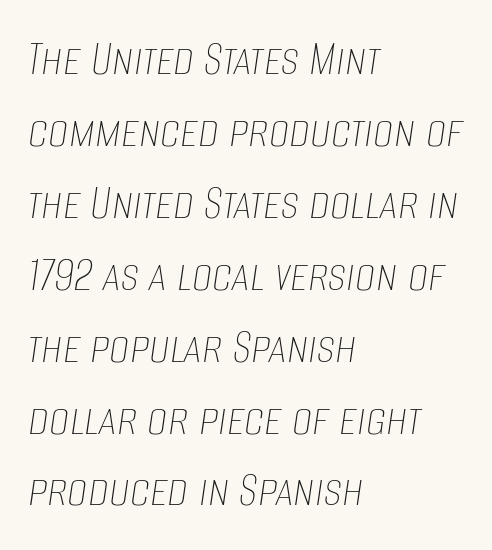
Glyph-to-glyph distance matches everyday printed text. Emphasis-style slanted type is in use. The lines in this sample share a left origin and differ only in where they stop. You could not count columns in this text — the font is proportionally spaced. Counters stay open thanks to moderate or lighter strokes.
